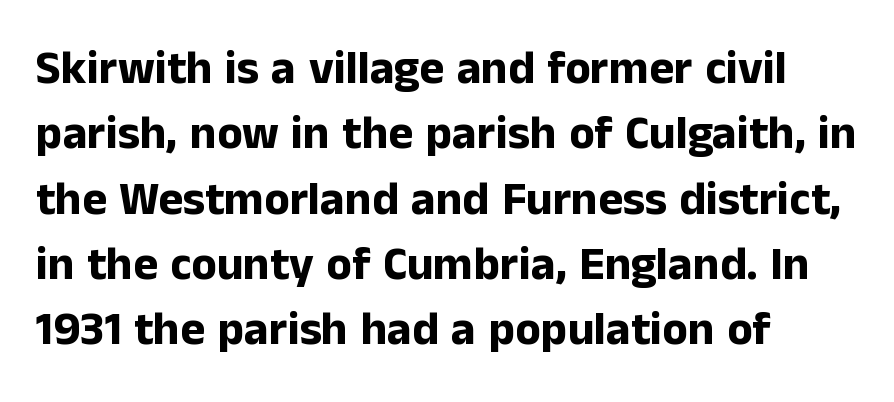
{"serif": "no", "italic": "no", "bold": "yes", "weight": "bold", "width": "normal", "stroke_contrast": "low", "x_height": "medium", "monospaced": "no", "underline": "no", "align": "left", "line_spacing": "normal", "line_spacing_ratio": 1.39, "letter_spacing": "normal", "letter_spacing_em": 0.0, "glyph_px": 47}
